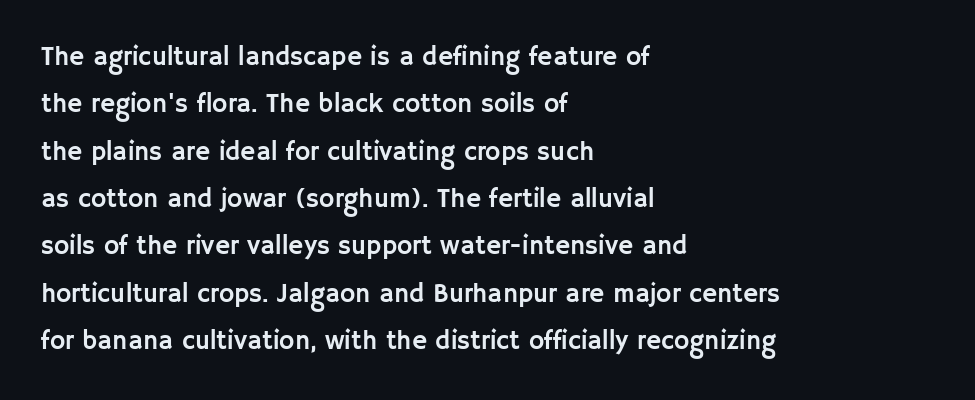
This sample uses plain, unmodified letter spacing. Typeset ragged right — the left edge is the straight one. The glyphs are unaccompanied by any horizontal stroke below them. Ascenders rise straight up at ninety degrees.
